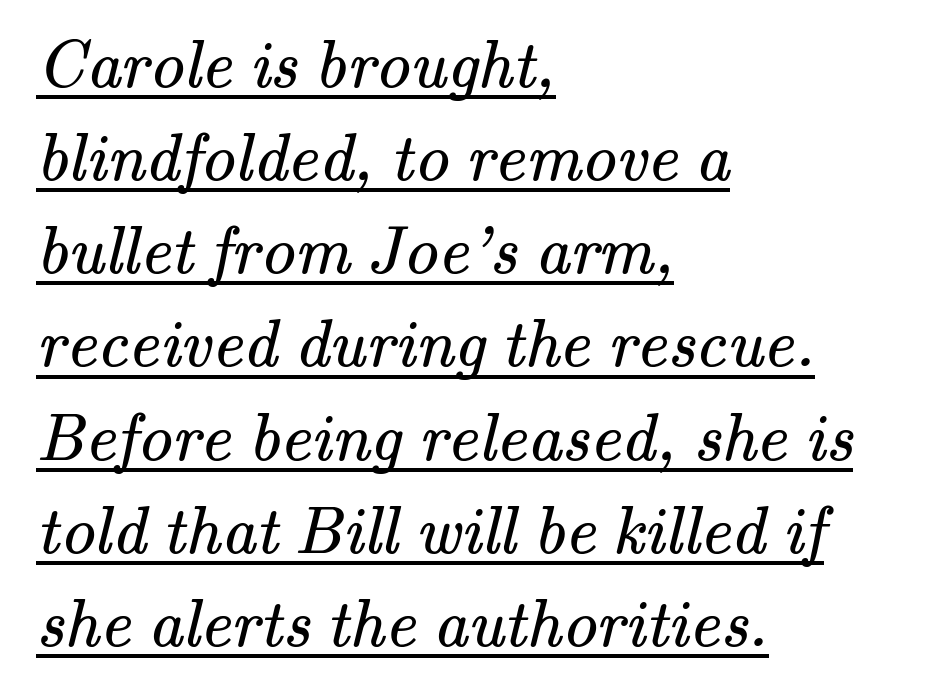
The image shows 68 px regular-weight serif type; set left-aligned, normal line spacing (1.37x), normal letter spacing, underlined; medium stroke contrast and a small x-height.
